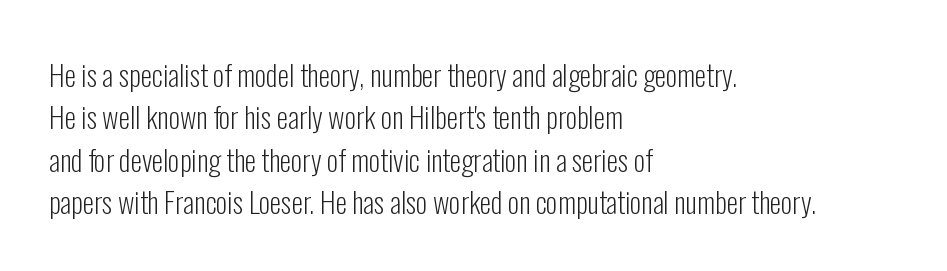
The image shows 29 px light, condensed sans-serif type, upright; set left-aligned, normal line spacing (1.46x), normal letter spacing, not underlined; low stroke contrast and a medium x-height.
